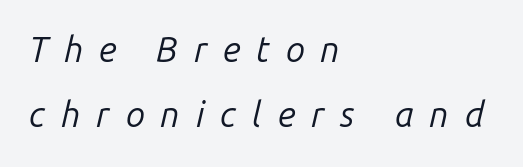
{"italic": "yes", "lean": "right", "slant_degrees": 14, "bold": "no", "weight": "regular", "width": "normal", "stroke_contrast": "low", "x_height": "medium", "monospaced": "no", "underline": "no", "align": "left", "line_spacing_ratio": 1.87, "letter_spacing": "wide", "letter_spacing_em": 0.45, "glyph_px": 35}
